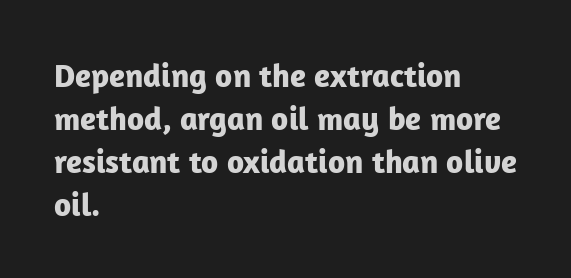
Layout note: lines flush left. Strokes here are thick enough to call this a true bold. The font family rendered here belongs to the sans-serif group. The area under the type is left untouched.
